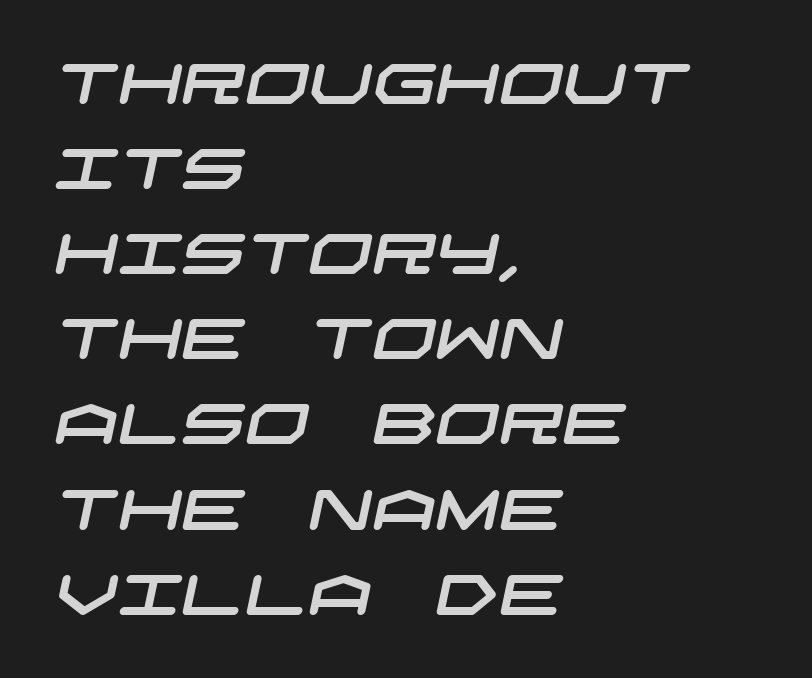
{"serif": "no", "width": "wide", "stroke_contrast": "low", "x_height": "large", "underline": "no", "align": "left", "line_spacing": "normal", "line_spacing_ratio": 1.52, "letter_spacing": "normal", "letter_spacing_em": 0.0, "glyph_px": 56}
